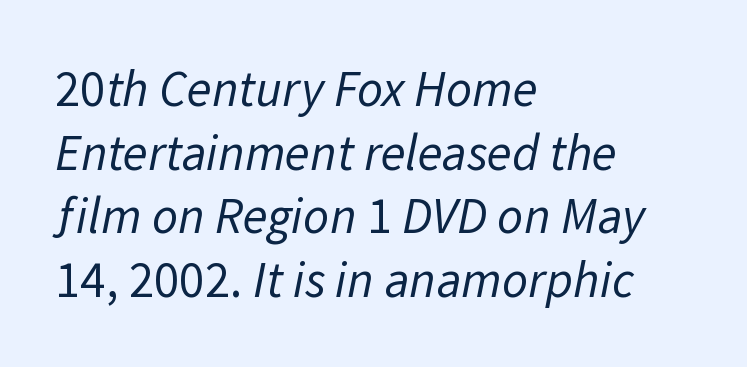
Q: Is the text bold? A: No.
Q: Is the typeface a serif or a sans-serif typeface? A: Sans-serif.
Q: Is the text underlined? A: No.
Q: How is the paragraph aligned? A: Left-aligned.
Q: Is the spacing between letters normal or unusually wide? A: Normal.
Q: Is the spacing between lines tight, normal or loose? A: Normal.
Q: Width (condensed, normal, or wide)? A: Normal.
Q: Stroke contrast? A: Low.
Q: x-height? A: Medium.
Q: Monospaced? A: No.
